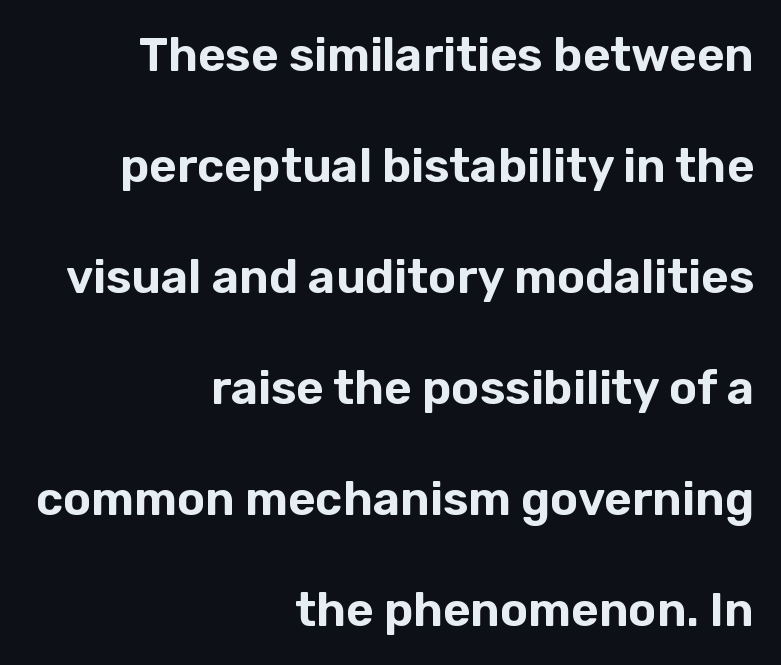
The image shows 47 px sans-serif type, upright; set right-aligned, loose line spacing (2.36x), normal letter spacing, not underlined; low stroke contrast and a medium x-height.
